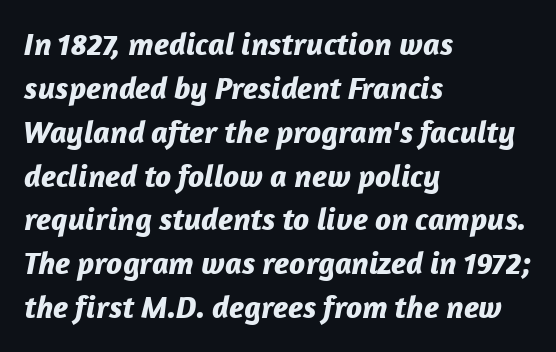
Q: Is the text bold? A: Yes.
Q: Is the text italic (slanted)? A: Yes, it leans right by about 12 degrees.
Q: Is the text underlined? A: No.
Q: How is the paragraph aligned? A: Left-aligned.
Q: Is the spacing between letters normal or unusually wide? A: Normal.
Q: Is the spacing between lines tight, normal or loose? A: Normal.
Q: Width (condensed, normal, or wide)? A: Normal.
Q: Stroke contrast? A: Low.
Q: x-height? A: Medium.
Q: Monospaced? A: No.
